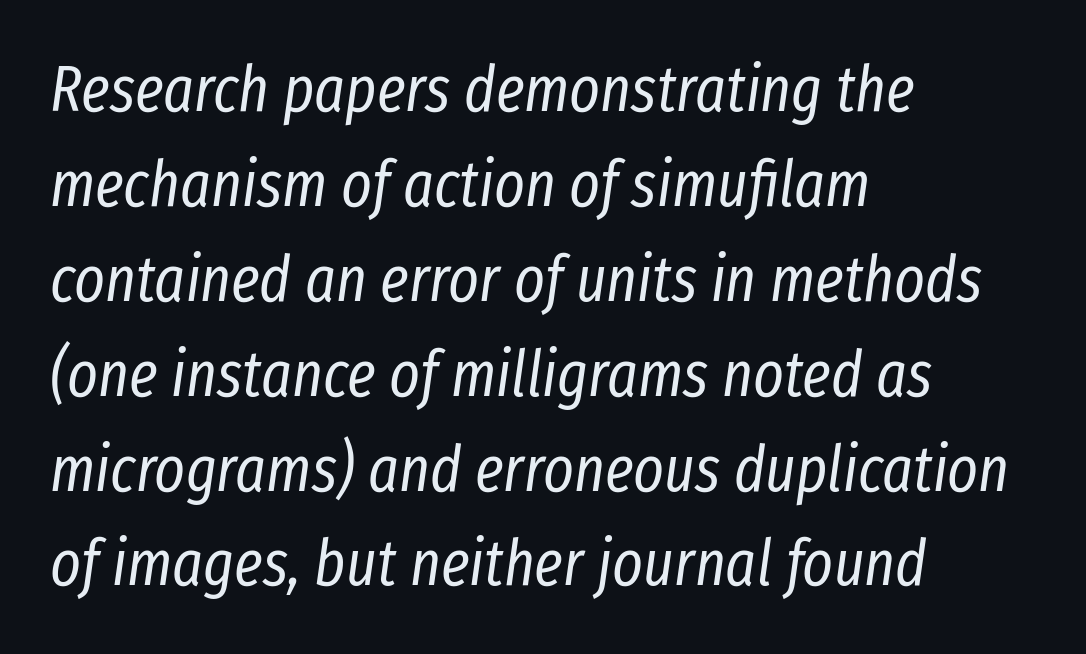
Q: Is the text bold? A: No.
Q: Is the text italic (slanted)? A: Yes, it leans right by about 8 degrees.
Q: Is the text underlined? A: No.
Q: How is the paragraph aligned? A: Left-aligned.
Q: Is the spacing between letters normal or unusually wide? A: Normal.
Q: Is the spacing between lines tight, normal or loose? A: Normal.
Q: Width (condensed, normal, or wide)? A: Condensed.
Q: Stroke contrast? A: Low.
Q: x-height? A: Medium.
Q: Monospaced? A: No.
